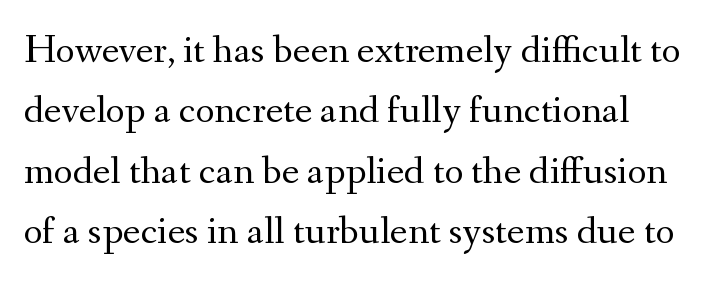
Baseline-to-baseline distance is the conventional proportion of letter height. The strokes are not fattened; the text isn't bold. The typeface chosen for these lines features serifs. The letters stand straight up with perfectly vertical stems. This sample is left-justified, so line endings fall wherever the words run out.
